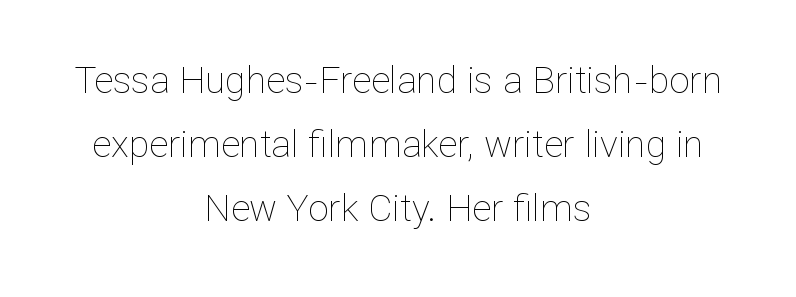
Bare-footed words on every line. The passage shown is typed in a proportional face where columns would drift. Centered paragraph, ragged on both sides. The letterforms sit at book weight or below. Letter spacing: default.
